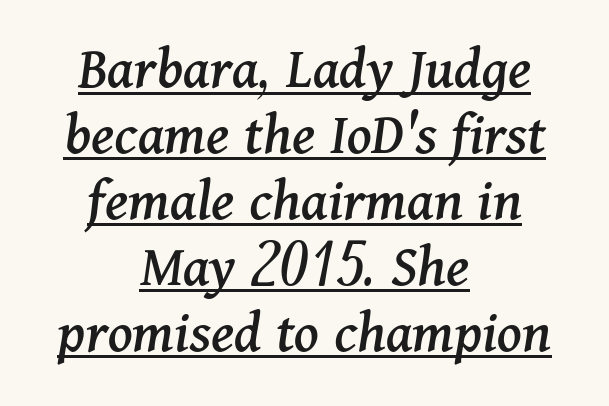
Q: Is the text italic (slanted)? A: Yes, it leans right by about 11 degrees.
Q: Is the typeface a serif or a sans-serif typeface? A: Serif.
Q: Is the text underlined? A: Yes.
Q: How is the paragraph aligned? A: Centered.
Q: Is the spacing between letters normal or unusually wide? A: Normal.
Q: Is the spacing between lines tight, normal or loose? A: Tight.
Q: Width (condensed, normal, or wide)? A: Normal.
Q: Stroke contrast? A: Medium.
Q: x-height? A: Medium.
Q: Monospaced? A: No.
